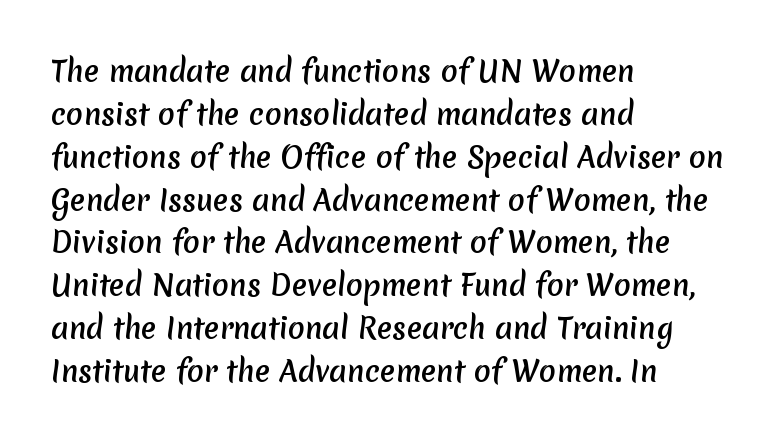
{"serif": "no", "width": "normal", "stroke_contrast": "medium", "x_height": "medium", "monospaced": "no", "underline": "no", "align": "left", "line_spacing": "normal", "line_spacing_ratio": 1.53, "letter_spacing": "normal", "letter_spacing_em": 0.0, "glyph_px": 28}
